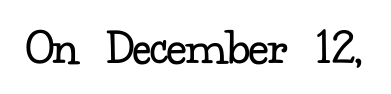
{"serif": "yes", "italic": "no", "bold": "no", "weight": "regular", "width": "normal", "stroke_contrast": "low", "x_height": "small", "monospaced": "no", "underline": "no", "letter_spacing": "normal", "letter_spacing_em": 0.0, "glyph_px": 53}
